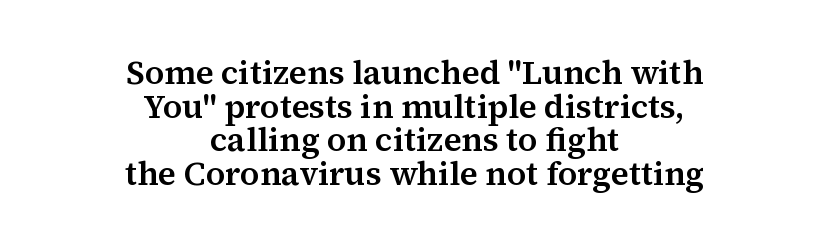
Q: Is the text italic (slanted)? A: No, it is upright.
Q: Is the typeface a serif or a sans-serif typeface? A: Serif.
Q: Is the text underlined? A: No.
Q: How is the paragraph aligned? A: Centered.
Q: Is the spacing between letters normal or unusually wide? A: Normal.
Q: Is the spacing between lines tight, normal or loose? A: Tight.
Q: Width (condensed, normal, or wide)? A: Normal.
Q: Stroke contrast? A: Medium.
Q: x-height? A: Medium.
Q: Monospaced? A: No.
